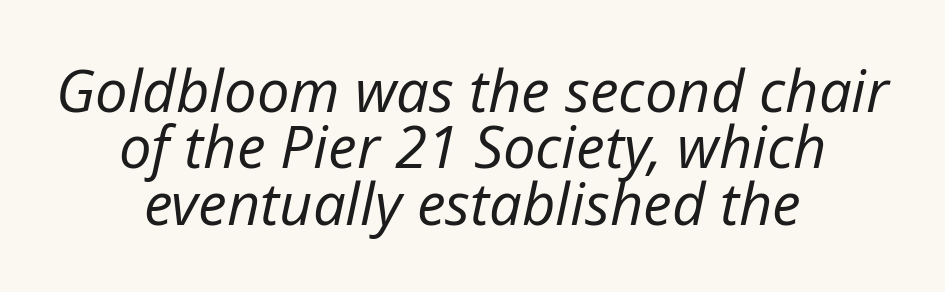
The image shows 58 px regular-weight type, italic (leaning right); set centered, tight line spacing (0.97x), normal letter spacing, not underlined; low stroke contrast and a medium x-height.
